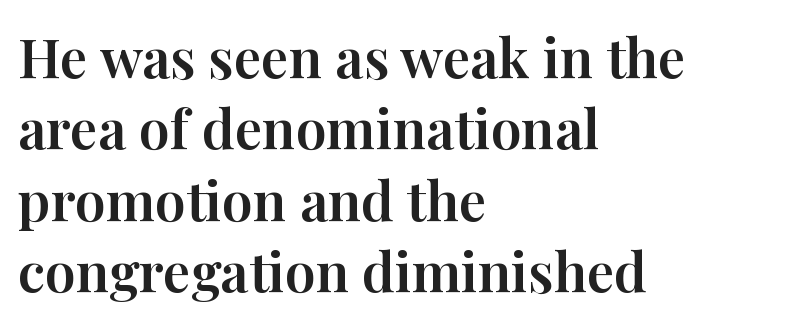
{"serif": "yes", "italic": "no", "width": "normal", "stroke_contrast": "high", "x_height": "medium", "monospaced": "no", "underline": "no", "align": "left", "line_spacing": "normal", "line_spacing_ratio": 1.3, "letter_spacing": "normal", "letter_spacing_em": 0.0, "glyph_px": 55}
